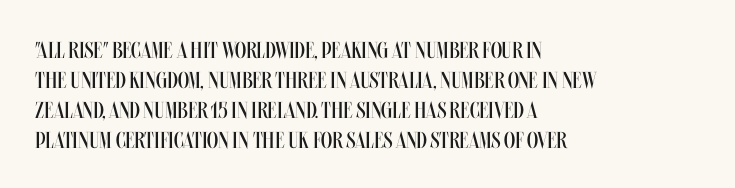
The lines are quadded left. The font sits on the lighter half of the weight spectrum, regular included. Tracking here is standard; glyphs follow each other at the usual distance. Italic? Not at all — the glyphs are vertical. Rule under the text: the space is simply empty.
